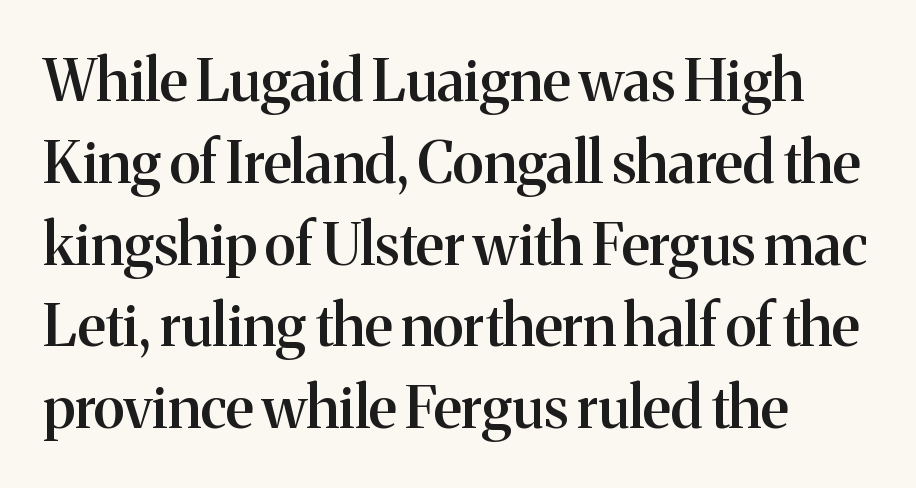
The image shows 58 px semibold serif type, upright; set left-aligned, normal line spacing (1.41x), normal letter spacing, not underlined; medium stroke contrast and a medium x-height.
